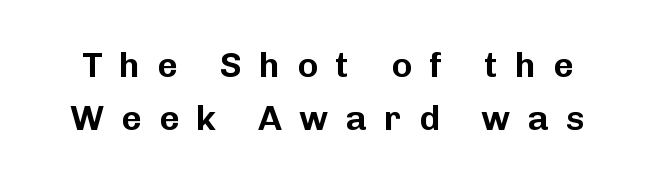
The image shows 35 px sans-serif type, upright; set normal line spacing (1.51x), unusually wide letter spacing (+0.49 em), not underlined; low stroke contrast and a medium x-height.
